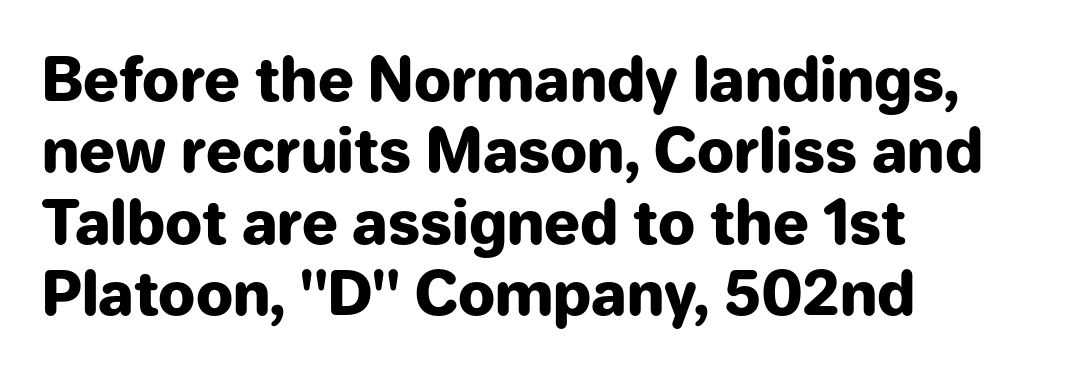
The image shows 59 px heavy sans-serif type, upright; set left-aligned, line spacing 1.21x, normal letter spacing, not underlined; low stroke contrast and a medium x-height.
